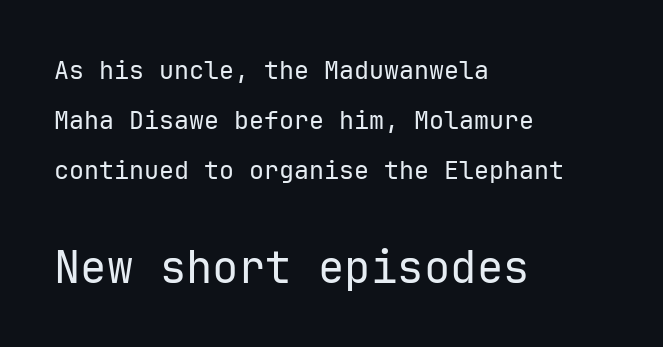
Each new line begins a long way beneath the previous one. The font's upright variant was chosen for this text. Only glyphs here, with clear space below each row. A classic flush-left, rag-right setting is used for this passage.
